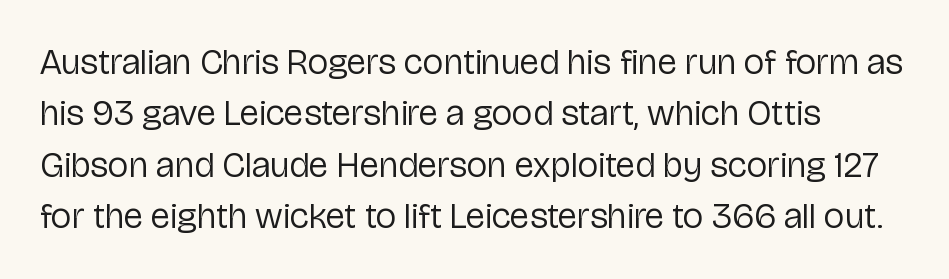
Q: Is the text bold? A: No.
Q: Is the text italic (slanted)? A: No, it is upright.
Q: Is the typeface a serif or a sans-serif typeface? A: Sans-serif.
Q: Is the text underlined? A: No.
Q: How is the paragraph aligned? A: Left-aligned.
Q: Is the spacing between letters normal or unusually wide? A: Normal.
Q: Is the spacing between lines tight, normal or loose? A: Normal.
Q: Width (condensed, normal, or wide)? A: Normal.
Q: Stroke contrast? A: Low.
Q: x-height? A: Medium.
Q: Monospaced? A: No.
